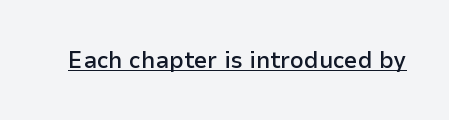
Designer's note — italics off, roman on. The horizontal fit of the characters is conventional and even. Is there an underline? Yes — a line sits under the letters. The characters look somewhat weighty, a semibold short of true bold.
